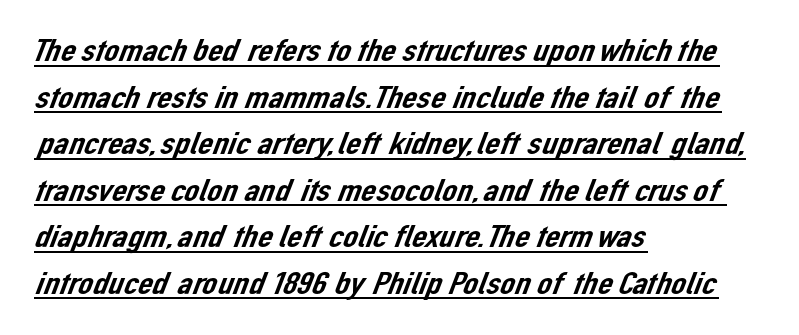
Q: Is the typeface a serif or a sans-serif typeface? A: Sans-serif.
Q: Is the text underlined? A: Yes.
Q: How is the paragraph aligned? A: Left-aligned.
Q: Is the spacing between letters normal or unusually wide? A: Normal.
Q: Is the spacing between lines tight, normal or loose? A: Normal.
Q: Width (condensed, normal, or wide)? A: Normal.
Q: Stroke contrast? A: Low.
Q: x-height? A: Medium.
Q: Monospaced? A: No.
